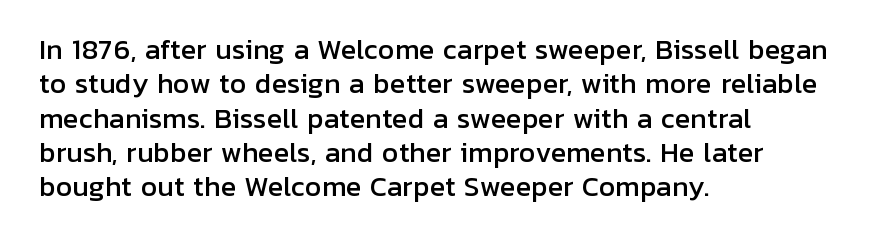
The image shows 26 px text type, upright; set left-aligned, normal line spacing (1.32x), normal letter spacing, not underlined.
